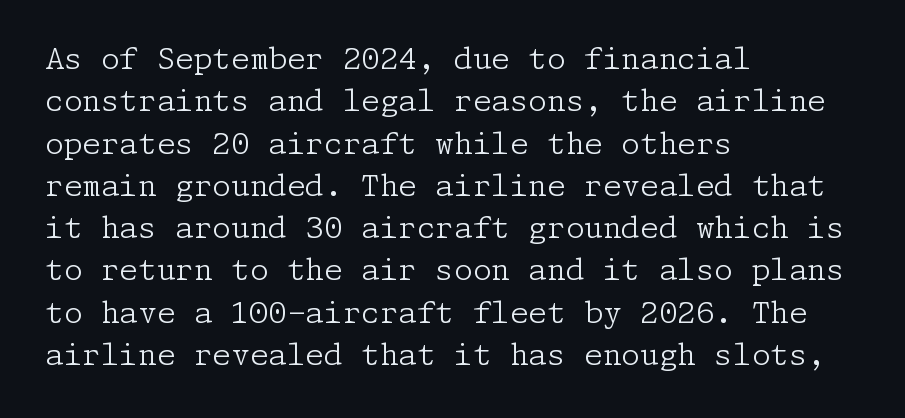
The paragraph has a hard left edge and a soft right edge. If you measured baseline to baseline, you'd find a middling distance. Old-style or modern, the face here clearly has serifs. The horizontal fit of the characters is conventional and even. The typography opts for an upright posture over an oblique one. Quick note: underline off.
